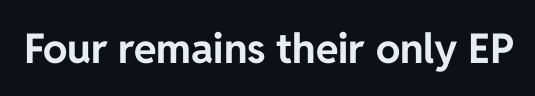
The image shows 41 px bold sans-serif type, upright; set normal letter spacing, not underlined; low stroke contrast and a medium x-height.
